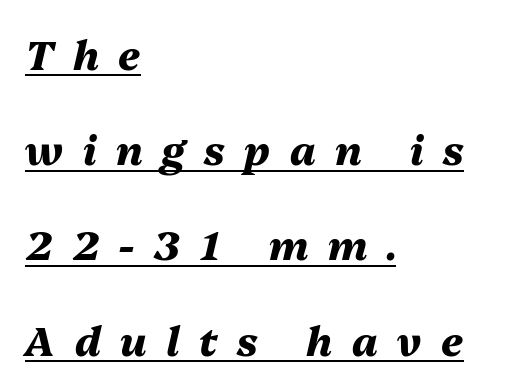
The image shows 40 px heavy type, italic (leaning right); set left-aligned, loose line spacing (2.38x), unusually wide letter spacing (+0.49 em), underlined; medium stroke contrast and a medium x-height.
